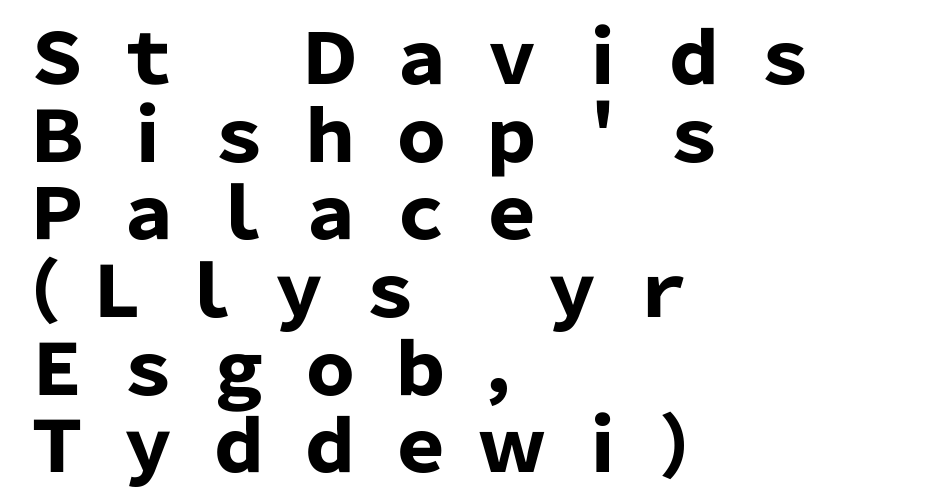
{"serif": "no", "italic": "no", "bold": "yes", "weight": "heavy", "width": "normal", "stroke_contrast": "low", "x_height": "medium", "monospaced": "no", "underline": "no", "align": "left", "line_spacing": "tight", "line_spacing_ratio": 1.11, "letter_spacing": "wide", "letter_spacing_em": 0.3, "glyph_px": 70}
